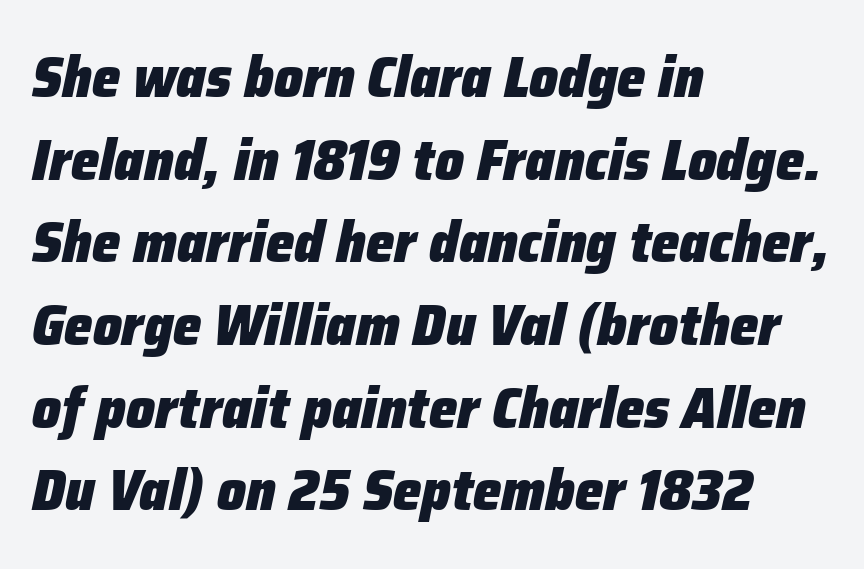
The image shows 57 px heavy type, italic (leaning right); set left-aligned, normal line spacing (1.45x), normal letter spacing, not underlined; low stroke contrast and a medium x-height.
